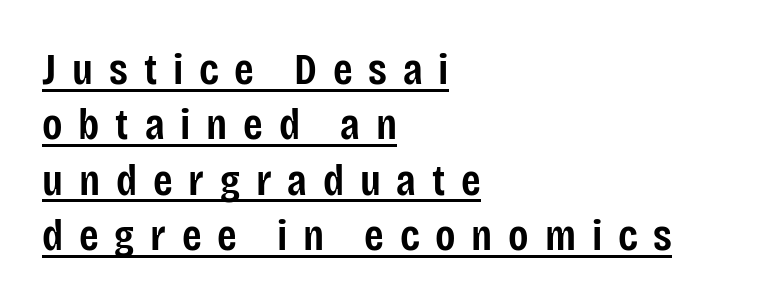
The image shows 45 px semibold, condensed sans-serif type, upright; set left-aligned, line spacing 1.23x, unusually wide letter spacing (+0.35 em), underlined; low stroke contrast and a large x-height.
